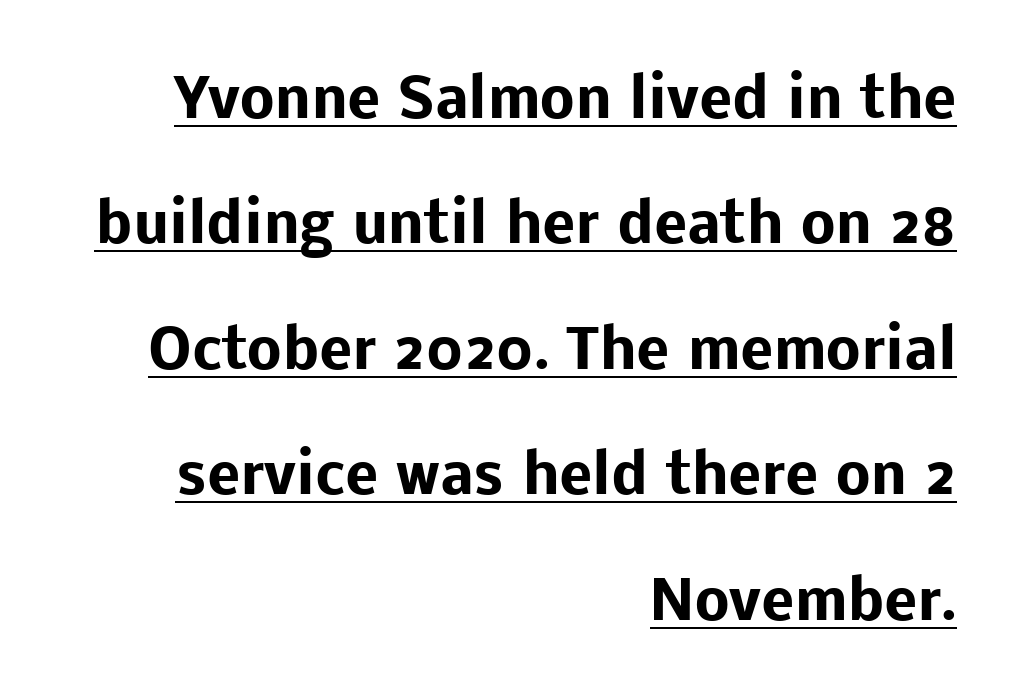
The words here are underlined. Heavy-handed strokes throughout: this text is bold. Which margin do the lines hug? The right one — the left edge is uneven. Tracking here is standard; glyphs follow each other at the usual distance. Looks like regular typesetting: each glyph gets only the width it needs. A sans-serif font was chosen for this passage.
